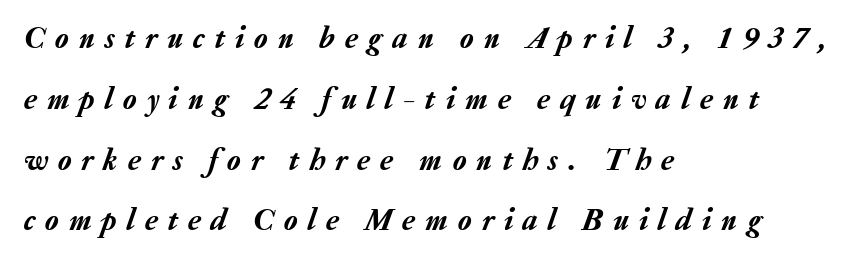
{"italic": "yes", "lean": "right", "slant_degrees": 20, "width": "normal", "stroke_contrast": "low", "x_height": "medium", "monospaced": "no", "underline": "no", "align": "left", "line_spacing": "loose", "line_spacing_ratio": 1.96, "letter_spacing": "wide", "letter_spacing_em": 0.33, "glyph_px": 31}
